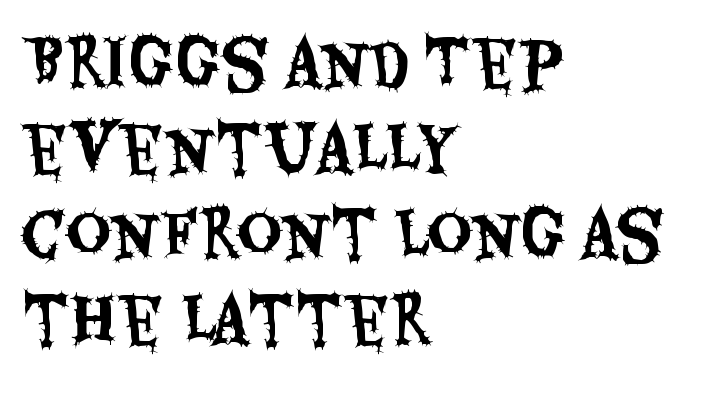
The image shows 62 px condensed sans-serif type, upright; set left-aligned, normal line spacing (1.38x), normal letter spacing, not underlined; medium stroke contrast and a large x-height.
